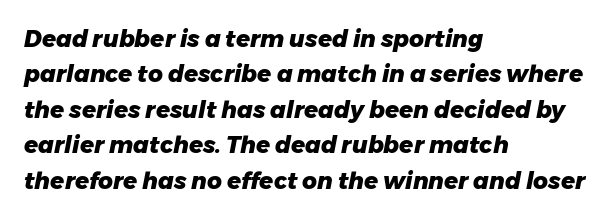
{"italic": "yes", "lean": "right", "slant_degrees": 11, "bold": "yes", "underline": "no", "align": "left", "line_spacing": "normal", "line_spacing_ratio": 1.54, "letter_spacing": "normal", "letter_spacing_em": 0.0, "glyph_px": 23}
